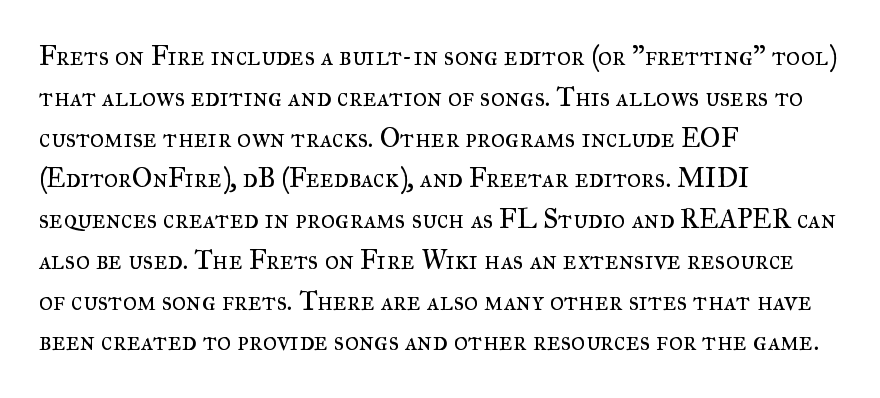
Q: Is the text bold? A: No.
Q: Is the text italic (slanted)? A: No, it is upright.
Q: Is the text underlined? A: No.
Q: How is the paragraph aligned? A: Left-aligned.
Q: Is the spacing between letters normal or unusually wide? A: Normal.
Q: Is the spacing between lines tight, normal or loose? A: Normal.
